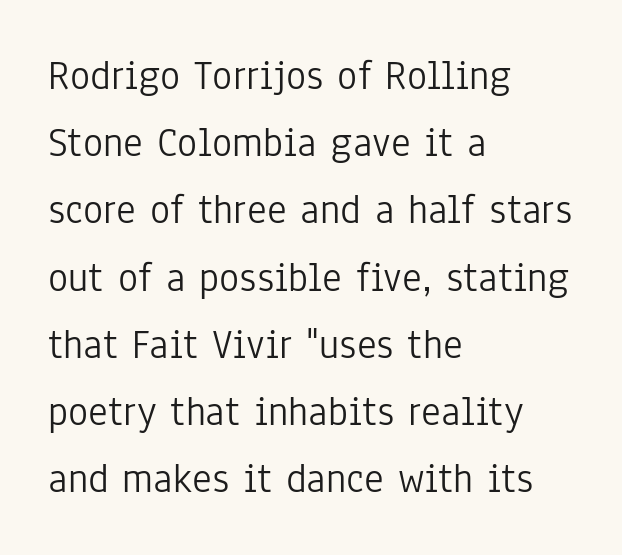
{"serif": "no", "italic": "no", "bold": "no", "weight": "light", "width": "condensed", "stroke_contrast": "low", "x_height": "medium", "monospaced": "no", "underline": "no", "align": "left", "line_spacing": "normal", "line_spacing_ratio": 1.6, "letter_spacing": "normal", "letter_spacing_em": 0.0, "glyph_px": 42}
